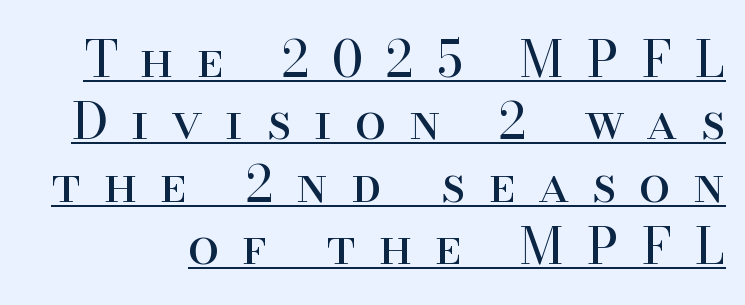
Q: Is the text bold? A: No.
Q: Is the text italic (slanted)? A: No, it is upright.
Q: Is the typeface a serif or a sans-serif typeface? A: Serif.
Q: Is the text underlined? A: Yes.
Q: Is the spacing between letters normal or unusually wide? A: Unusually wide.
Q: Is the spacing between lines tight, normal or loose? A: Normal.
Q: Width (condensed, normal, or wide)? A: Normal.
Q: Stroke contrast? A: High.
Q: x-height? A: Small.
Q: Monospaced? A: No.
